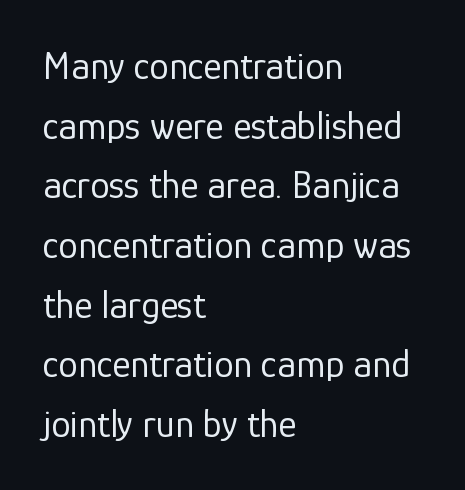
The image shows 39 px regular-weight sans-serif type, upright; set left-aligned, normal line spacing (1.53x), normal letter spacing, not underlined; low stroke contrast and a medium x-height.
